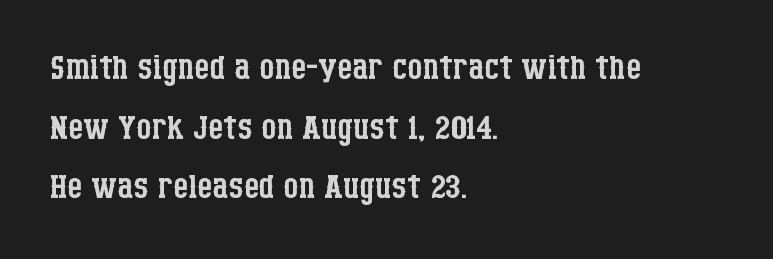
The image shows 48 px regular-weight, condensed serif type, upright; set left-aligned, line spacing 1.24x, normal letter spacing, not underlined; low stroke contrast and a large x-height.
